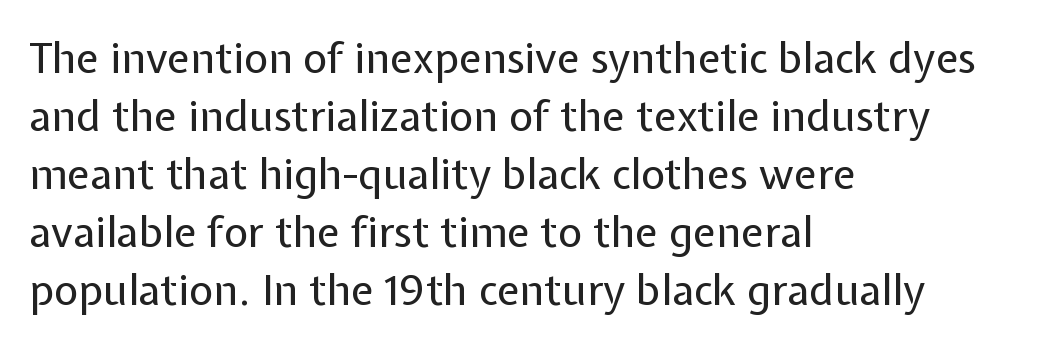
{"serif": "no", "italic": "no", "bold": "no", "weight": "regular", "width": "normal", "stroke_contrast": "low", "x_height": "medium", "monospaced": "no", "underline": "no", "align": "left", "line_spacing": "normal", "line_spacing_ratio": 1.38, "letter_spacing": "normal", "letter_spacing_em": 0.0, "glyph_px": 42}
